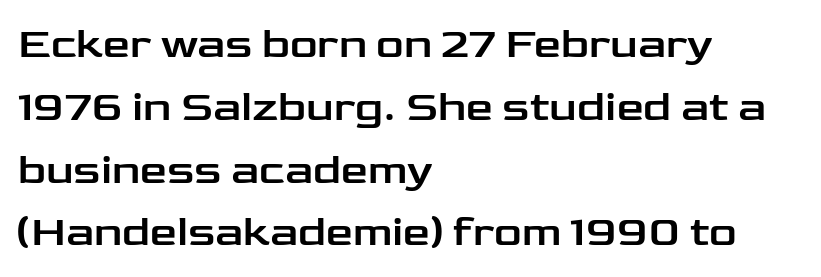
Here the designer chose a conventional face with non-uniform glyph widths. The string is rendered with underlining switched off. Unlike a traditional serif, this face leaves its strokes unadorned. The rendering anchors every line to the left-hand side.
